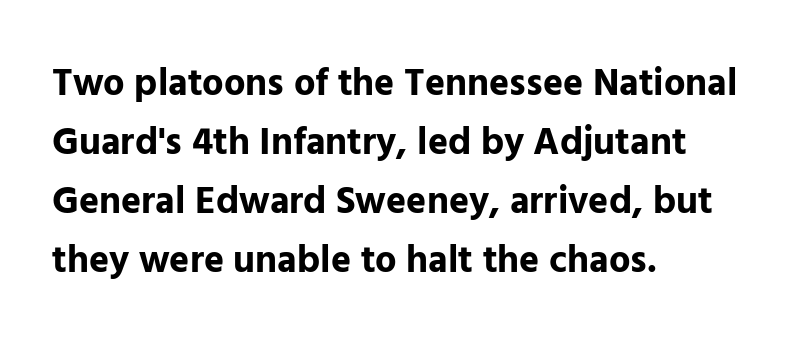
The image shows 38 px bold sans-serif type, upright; set left-aligned, normal line spacing (1.55x), normal letter spacing, not underlined; low stroke contrast and a medium x-height.
